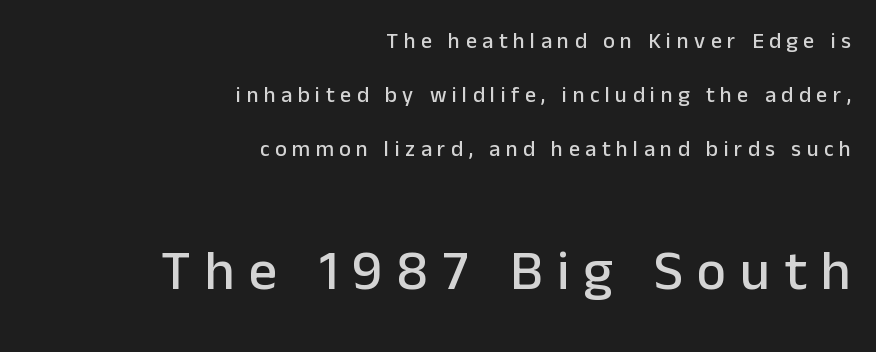
The image shows 56 px sans-serif type, upright; set right-aligned, loose line spacing (2.46x), unusually wide letter spacing (+0.25 em), not underlined; the second (bottom) block is 2.55x larger; low stroke contrast and a medium x-height.
